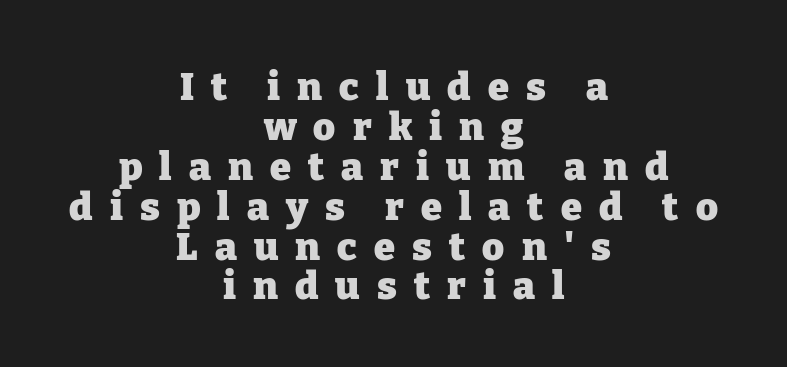
Every letter is thick-stroked: bold, no question. The letters advance in unequal steps, a hallmark of proportional type. This rendering uses center alignment, leaving both contours irregular but symmetric. The area under the type is left untouched. The font's upright variant was chosen for this text.
